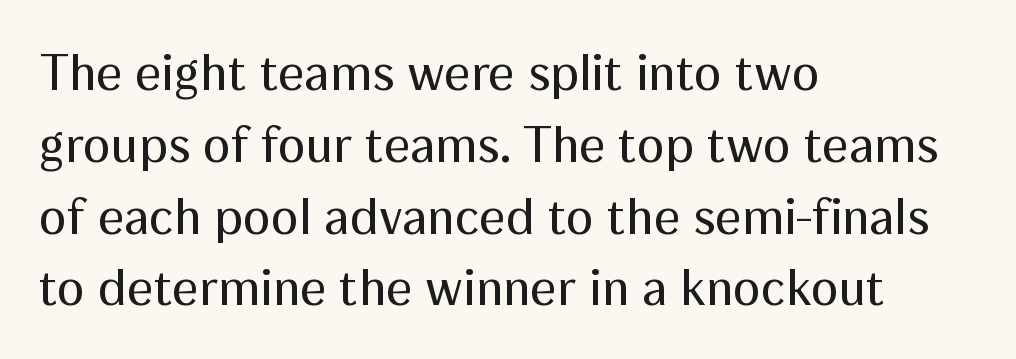
{"serif": "no", "italic": "no", "bold": "no", "weight": "regular", "width": "normal", "stroke_contrast": "medium", "x_height": "medium", "monospaced": "no", "underline": "no", "align": "left", "line_spacing": "normal", "line_spacing_ratio": 1.38, "letter_spacing": "normal", "letter_spacing_em": 0.0, "glyph_px": 52}
